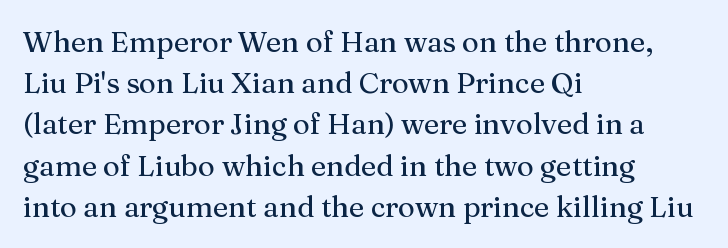
{"serif": "yes", "italic": "no", "width": "normal", "stroke_contrast": "medium", "x_height": "medium", "monospaced": "no", "underline": "no", "align": "left", "line_spacing": "normal", "line_spacing_ratio": 1.42, "letter_spacing": "normal", "letter_spacing_em": 0.0, "glyph_px": 29}
